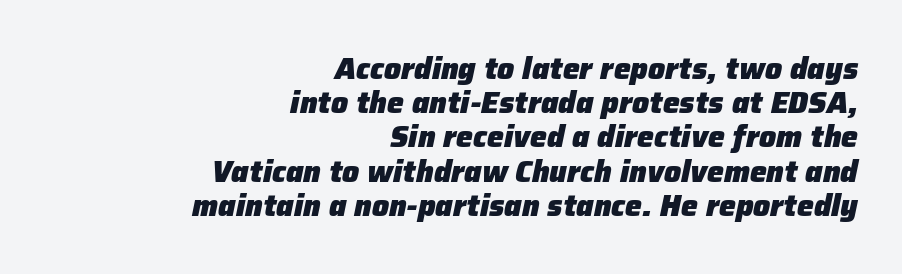
Q: Is the text bold? A: Yes.
Q: Is the text italic (slanted)? A: Yes, it leans right by about 12 degrees.
Q: Is the text underlined? A: No.
Q: How is the paragraph aligned? A: Right-aligned.
Q: Is the spacing between letters normal or unusually wide? A: Normal.
Q: Is the spacing between lines tight, normal or loose? A: Tight.
Q: Width (condensed, normal, or wide)? A: Normal.
Q: Stroke contrast? A: Low.
Q: x-height? A: Medium.
Q: Monospaced? A: No.
